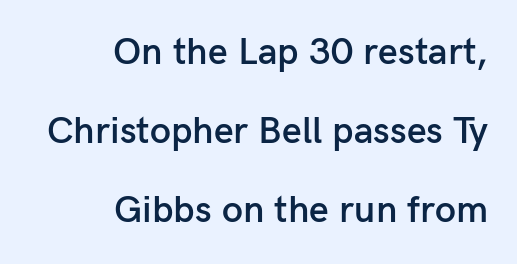
The text block is weighted toward the right margin, trailing off unevenly leftward. The letters stand straight up with perfectly vertical stems. The typeface chosen for these lines omits serifs. Rule under the text: the space is simply empty. Is this a fixed-width face? No — the glyphs have proportional, varying widths.
